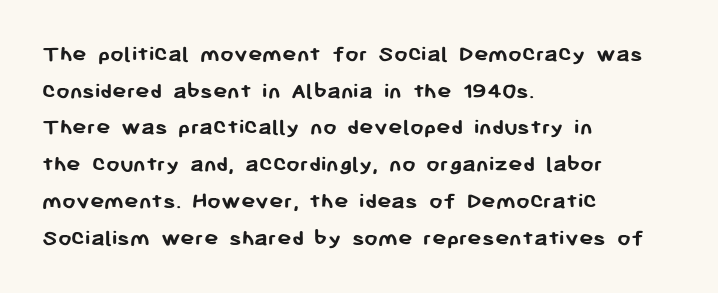
A typesetter would call this zero additional tracking. The letters stand upright; this is a roman face. Regular leading. The passage is arranged the way most books set body copy — flush left. Rule under the text: the space is simply empty. Strokes here are thick enough to call this a true bold.
